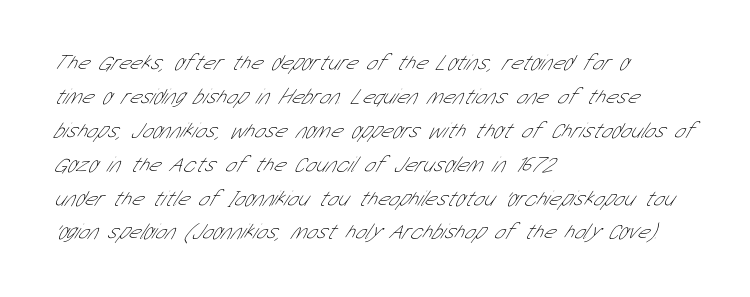
The font sits on the lighter half of the weight spectrum, regular included. Default kerning and tracking; the words read as compact shapes. The vertical gap from one line to the next is medium. Caption: multi-line text, flush left, ragged right. The glyphs are unaccompanied by any horizontal stroke below them.
